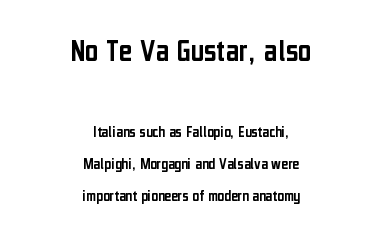
{"serif": "no", "italic": "no", "width": "condensed", "stroke_contrast": "low", "x_height": "medium", "monospaced": "no", "underline": "no", "align": "center", "line_spacing": "loose", "line_spacing_ratio": 1.99, "letter_spacing": "normal", "letter_spacing_em": 0.0, "larger_block": "first", "size_ratio": 2.0, "glyph_px": 32}
